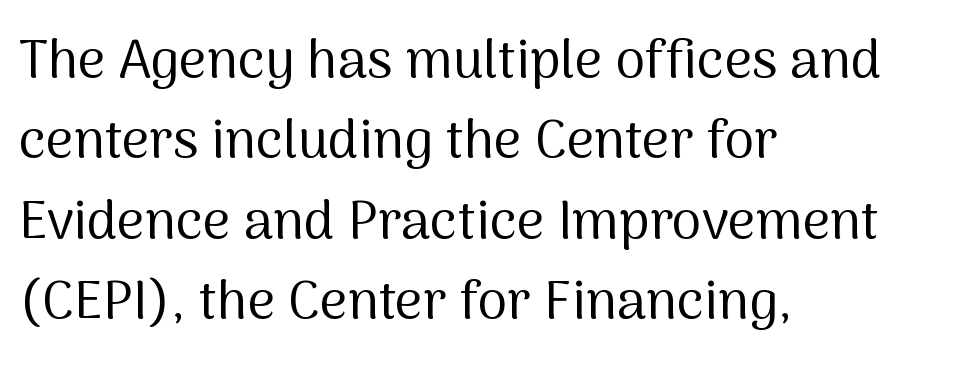
{"serif": "no", "italic": "no", "bold": "no", "weight": "regular", "width": "normal", "stroke_contrast": "medium", "x_height": "medium", "monospaced": "no", "underline": "no", "align": "left", "line_spacing": "normal", "line_spacing_ratio": 1.49, "letter_spacing": "normal", "letter_spacing_em": 0.0, "glyph_px": 54}
